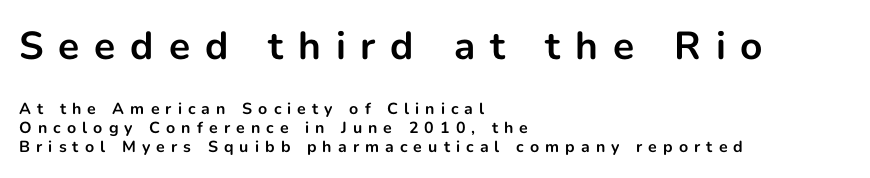
Posture: vertical. Every row of glyphs begins at an identical x-position on the left. No feet cap the strokes, marking this as sans-serif type. The words here are not underlined. Display-style spreading of the glyphs; the letterfit is very open. This layout puts the oversized block above and the modest block below.
